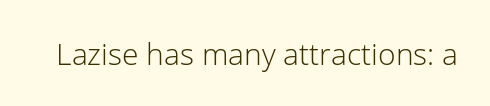
{"serif": "no", "italic": "no", "bold": "no", "weight": "light", "width": "normal", "stroke_contrast": "low", "x_height": "medium", "monospaced": "no", "underline": "no", "letter_spacing": "normal", "letter_spacing_em": 0.0, "glyph_px": 30}
